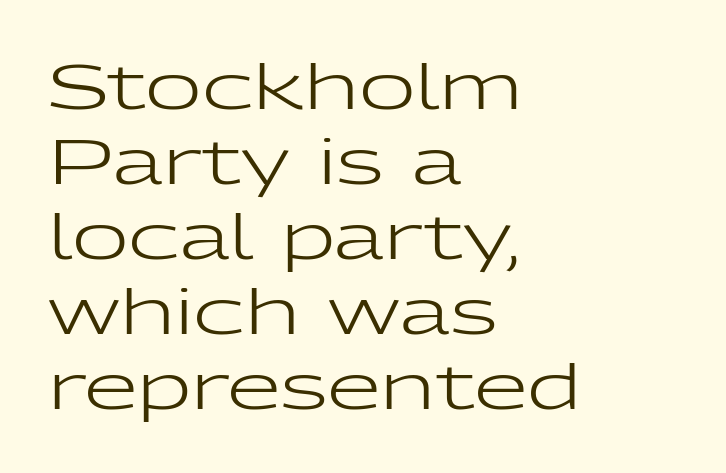
The image shows 62 px regular-weight, wide sans-serif type, upright; set left-aligned, line spacing 1.21x, normal letter spacing, not underlined; low stroke contrast and a medium x-height.
